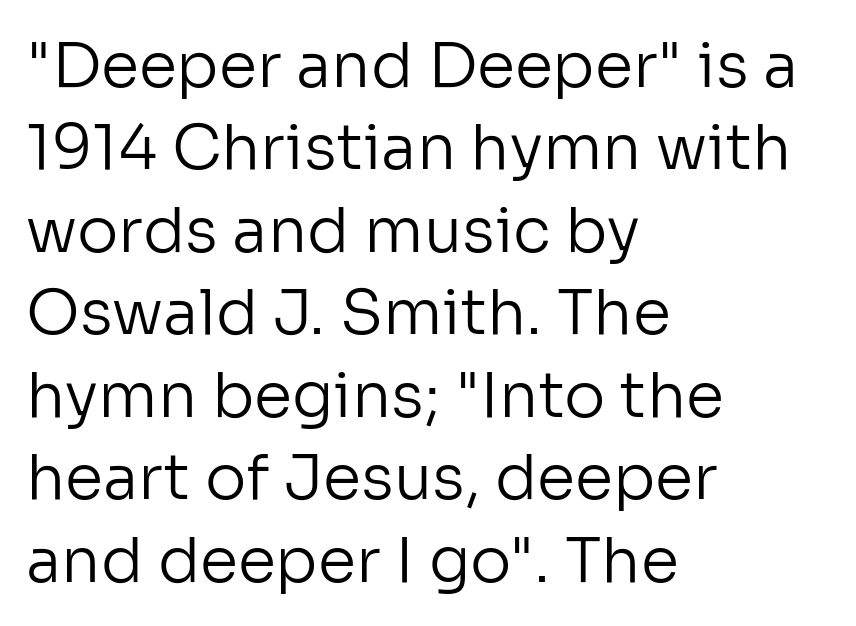
Look at the tracking — it's just the regular setting, nothing added. No extra ink here — the face is not bold. The typesetter chose a ragged-right arrangement here. Character widths vary here, with narrow letters taking less room than wide ones.
